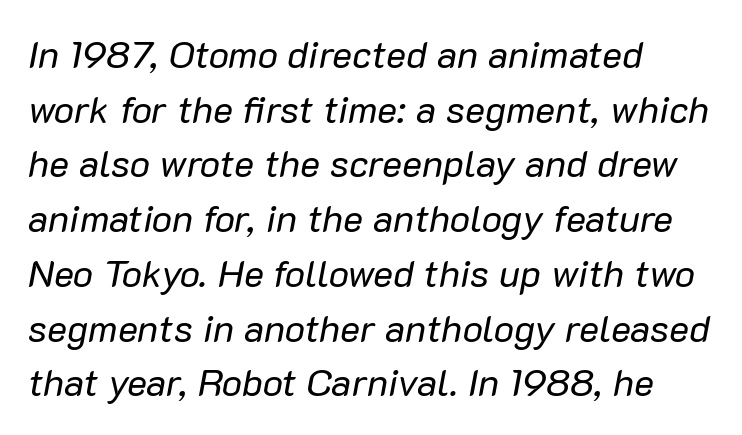
The image shows 38 px regular-weight type, italic (leaning right); set left-aligned, normal line spacing (1.44x), normal letter spacing, not underlined; low stroke contrast and a medium x-height.
